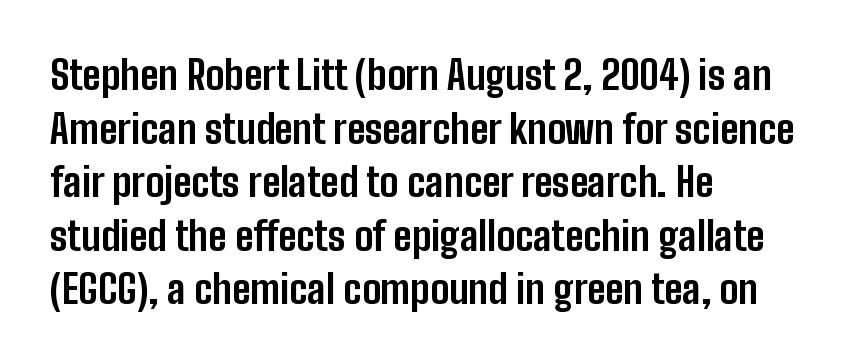
Q: Is the text bold? A: Yes.
Q: Is the text italic (slanted)? A: No, it is upright.
Q: Is the typeface a serif or a sans-serif typeface? A: Sans-serif.
Q: Is the text underlined? A: No.
Q: How is the paragraph aligned? A: Left-aligned.
Q: Is the spacing between letters normal or unusually wide? A: Normal.
Q: Is the spacing between lines tight, normal or loose? A: Normal.
Q: Width (condensed, normal, or wide)? A: Condensed.
Q: Stroke contrast? A: Low.
Q: x-height? A: Medium.
Q: Monospaced? A: No.
